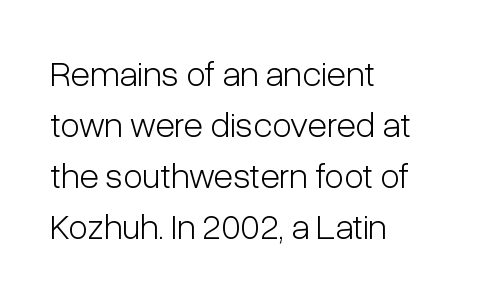
The image shows 36 px light, condensed sans-serif type, upright; set left-aligned, normal line spacing (1.42x), normal letter spacing, not underlined; low stroke contrast and a medium x-height.
